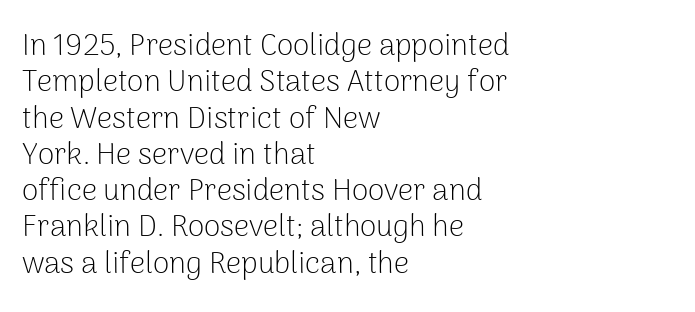
Q: Is the text bold? A: No.
Q: Is the text italic (slanted)? A: No, it is upright.
Q: Is the typeface a serif or a sans-serif typeface? A: Sans-serif.
Q: Is the text underlined? A: No.
Q: How is the paragraph aligned? A: Left-aligned.
Q: Is the spacing between letters normal or unusually wide? A: Normal.
Q: Width (condensed, normal, or wide)? A: Normal.
Q: Stroke contrast? A: Low.
Q: x-height? A: Medium.
Q: Monospaced? A: No.
